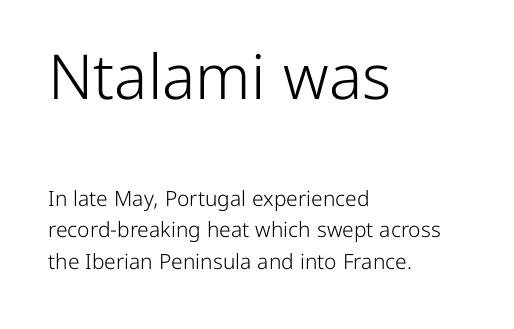
The type sits square on the baseline with zero lean. Glyph-to-glyph distance matches everyday printed text. A clean baseline with only descenders dipping below it. The typeface chosen for these lines omits serifs.
